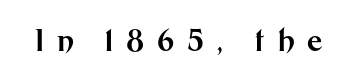
The image shows 30 px bold sans-serif type, upright; set unusually wide letter spacing (+0.43 em), not underlined; medium stroke contrast and a medium x-height.
